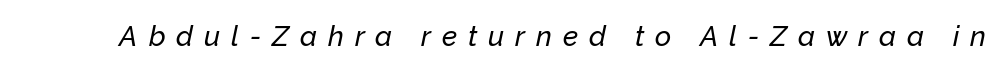
You could not count columns in this text — the font is proportionally spaced. Characters follow at a spacing far wider than the type designer built in. The space beneath each line is pristine and unruled. In terms of posture, this sample is oblique.
